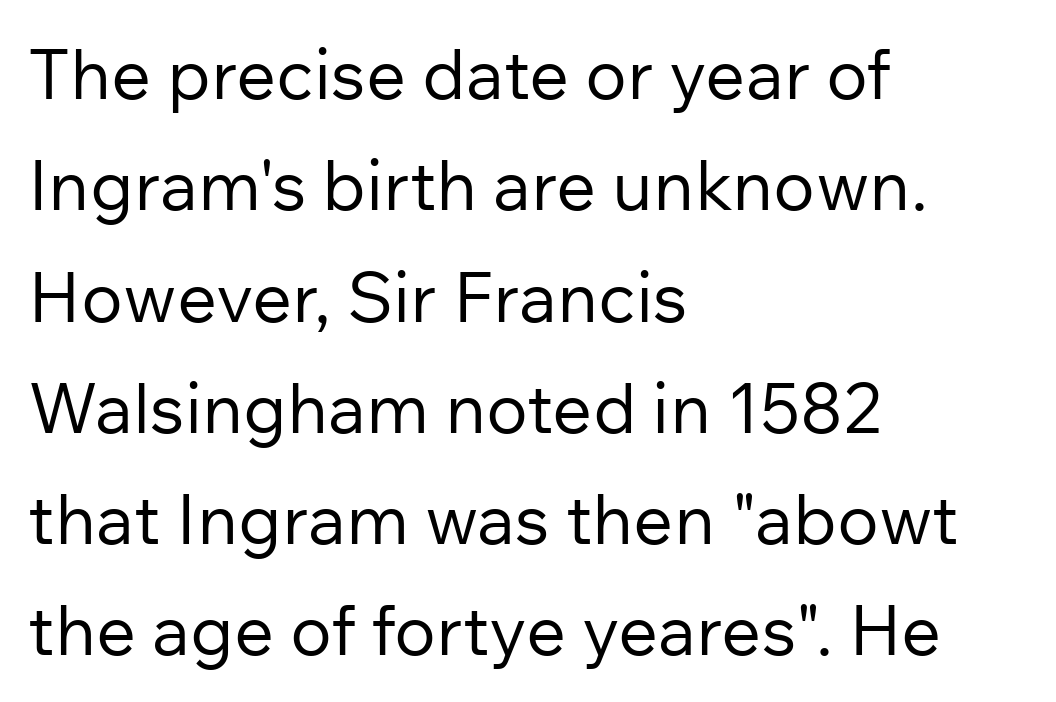
Q: Is the text bold? A: No.
Q: Is the text italic (slanted)? A: No, it is upright.
Q: Is the typeface a serif or a sans-serif typeface? A: Sans-serif.
Q: Is the text underlined? A: No.
Q: How is the paragraph aligned? A: Left-aligned.
Q: Is the spacing between letters normal or unusually wide? A: Normal.
Q: Is the spacing between lines tight, normal or loose? A: Normal.
Q: Width (condensed, normal, or wide)? A: Normal.
Q: Stroke contrast? A: Low.
Q: x-height? A: Medium.
Q: Monospaced? A: No.
